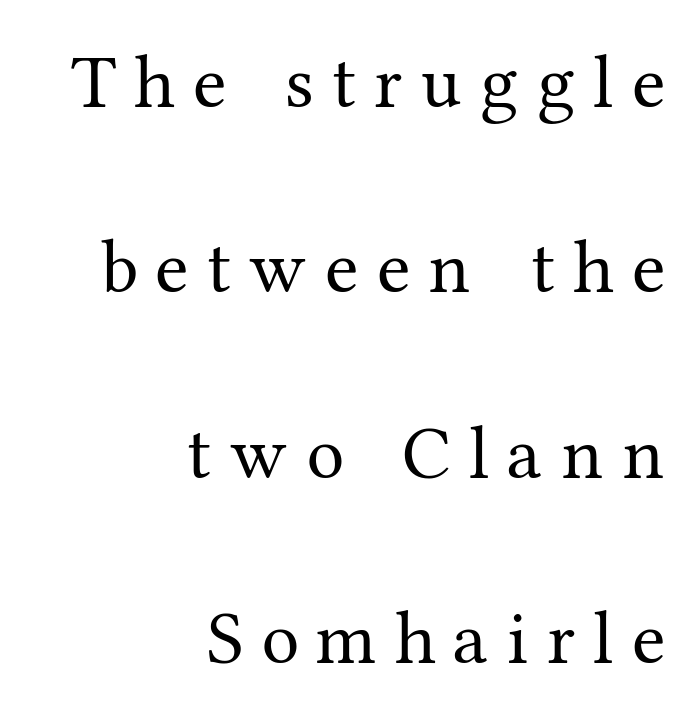
Q: Is the text bold? A: No.
Q: Is the text italic (slanted)? A: No, it is upright.
Q: Is the typeface a serif or a sans-serif typeface? A: Serif.
Q: Is the text underlined? A: No.
Q: How is the paragraph aligned? A: Right-aligned.
Q: Is the spacing between letters normal or unusually wide? A: Unusually wide.
Q: Is the spacing between lines tight, normal or loose? A: Loose.
Q: Width (condensed, normal, or wide)? A: Normal.
Q: Stroke contrast? A: Medium.
Q: x-height? A: Medium.
Q: Monospaced? A: No.
